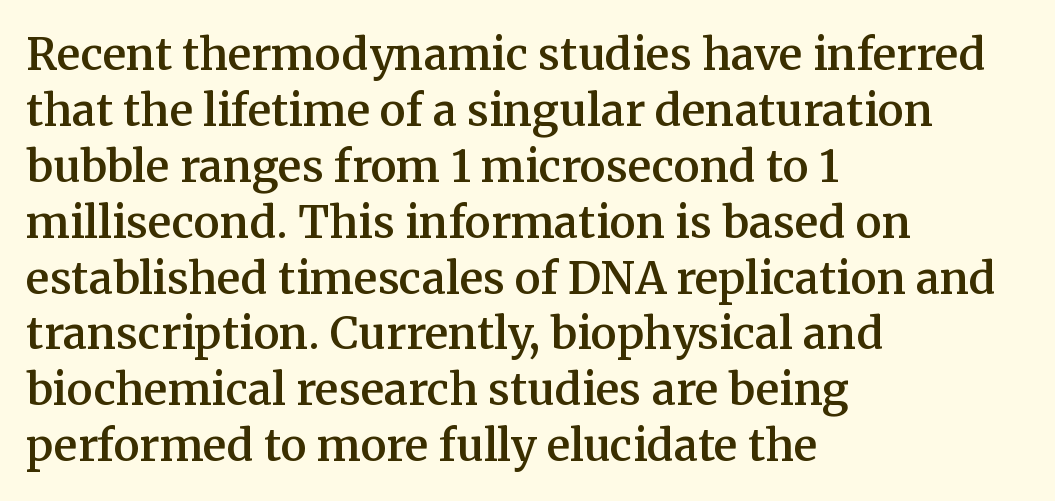
Does extra space separate the letters? No, they use regular spacing. How would I describe the line gaps? Plain and ordinary. Check where the strokes stop: tiny serifs finish them off. This rendering uses left alignment, leaving the right contour irregular.
